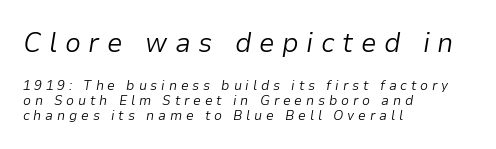
{"italic": "yes", "lean": "right", "slant_degrees": 9, "bold": "no", "weight": "light", "width": "normal", "stroke_contrast": "low", "x_height": "medium", "monospaced": "no", "underline": "no", "align": "left", "line_spacing": "tight", "line_spacing_ratio": 1.07, "letter_spacing": "wide", "letter_spacing_em": 0.27, "larger_block": "first", "size_ratio": 2.0, "glyph_px": 28}
